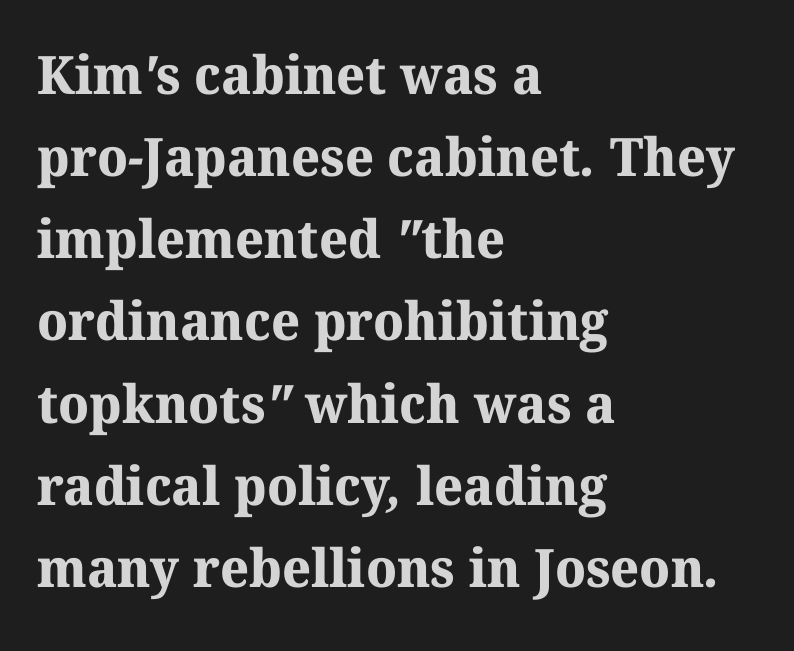
Q: Is the text bold? A: Yes.
Q: Is the typeface a serif or a sans-serif typeface? A: Serif.
Q: Is the text underlined? A: No.
Q: How is the paragraph aligned? A: Left-aligned.
Q: Is the spacing between letters normal or unusually wide? A: Normal.
Q: Is the spacing between lines tight, normal or loose? A: Normal.
Q: Width (condensed, normal, or wide)? A: Normal.
Q: Stroke contrast? A: Medium.
Q: x-height? A: Medium.
Q: Monospaced? A: No.
